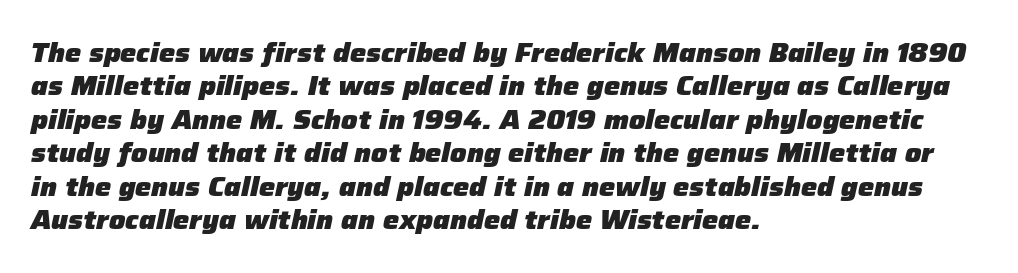
Between one letter and the next there's only the usual sliver of space. When letters slant like this, we call the style italic. The specimen omits any rule beneath the text block's lines. In terms of weight, the rendering is a true, heavy bold. A student would call this left alignment; a typographer would say flush left, rag right.
